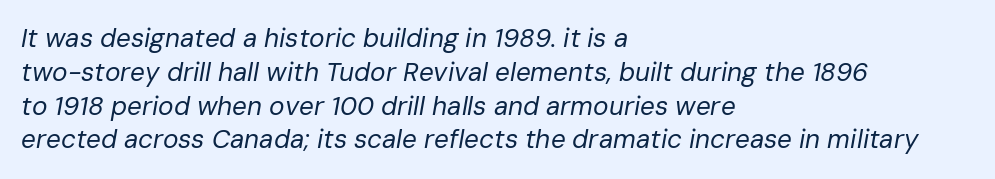
Tracking here is standard; glyphs follow each other at the usual distance. Summary of vertical rhythm: regular, with standard interline spacing. The words here are not underlined. There's an unmistakable incline to the writing here. Stroke thickness stays within the range of a standard reading face or lighter.
